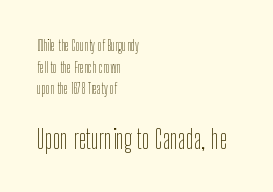
The image shows 26 px text type, upright; set left-aligned, normal line spacing (1.55x), normal letter spacing, not underlined; the second (bottom) block is 1.86x larger.
